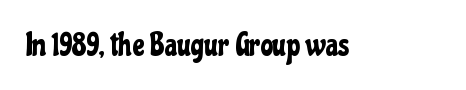
Q: Is the text italic (slanted)? A: No, it is upright.
Q: Is the typeface a serif or a sans-serif typeface? A: Sans-serif.
Q: Is the text underlined? A: No.
Q: Is the spacing between letters normal or unusually wide? A: Normal.
Q: Width (condensed, normal, or wide)? A: Condensed.
Q: Stroke contrast? A: Low.
Q: x-height? A: Medium.
Q: Monospaced? A: No.
